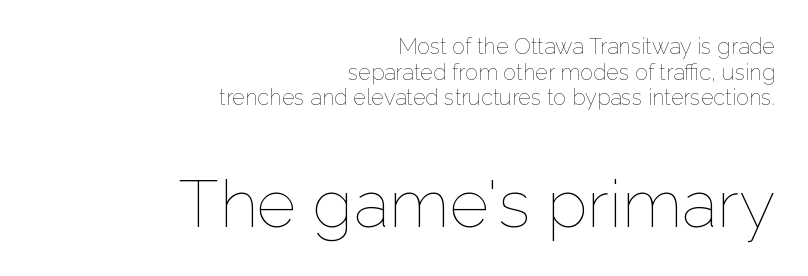
Q: Is the text bold? A: No.
Q: Is the text italic (slanted)? A: No, it is upright.
Q: Is the text underlined? A: No.
Q: How is the paragraph aligned? A: Right-aligned.
Q: Is the spacing between letters normal or unusually wide? A: Normal.
Q: Which block of text is set in a larger size, the first (top) or the second (bottom)? A: The second (bottom) one.
Q: Width (condensed, normal, or wide)? A: Normal.
Q: Stroke contrast? A: Low.
Q: x-height? A: Medium.
Q: Monospaced? A: No.
